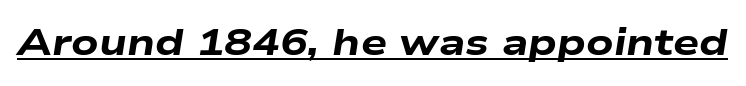
The image shows 37 px heavy, wide type, italic (leaning right); set normal letter spacing, underlined; low stroke contrast and a medium x-height.
